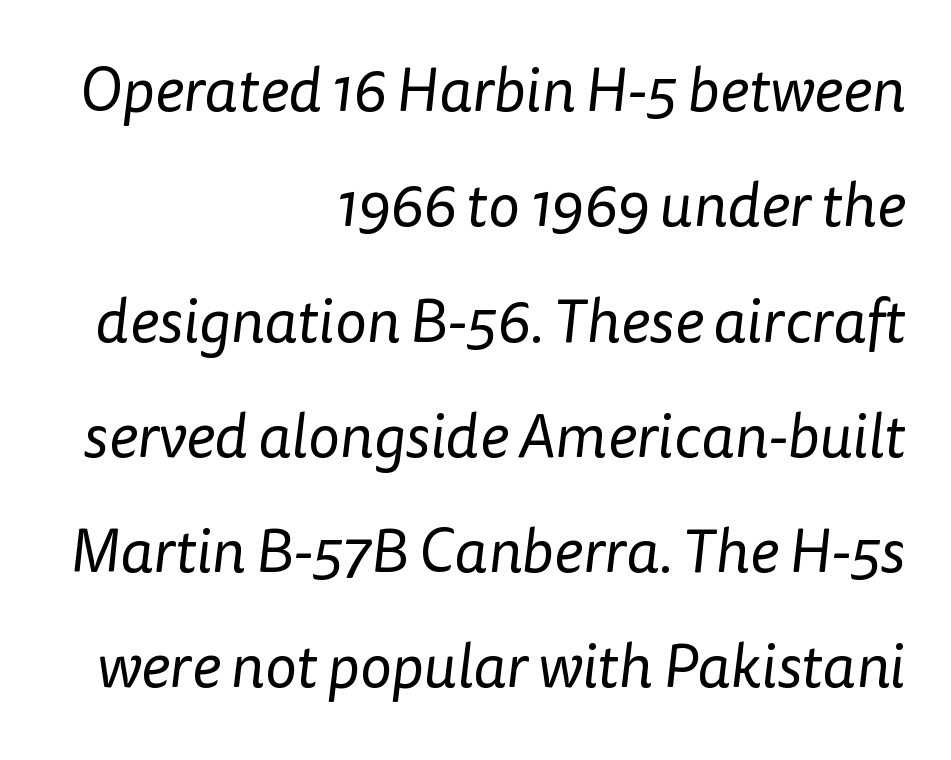
Horizontal alignment here is rightward, an uncommon choice for prose. Looks like regular typesetting: each glyph gets only the width it needs. Nobody drew a line under any word here. Stroke mass is kept to a normal reading level or below. The type is set solid horizontally, with unmodified tracking. Observe the absence of serifs on each vertical stroke in this sample.
